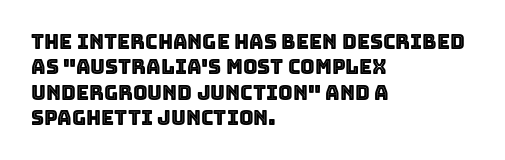
The image shows 20 px text type, upright; set left-aligned, normal line spacing (1.27x), normal letter spacing, not underlined.
